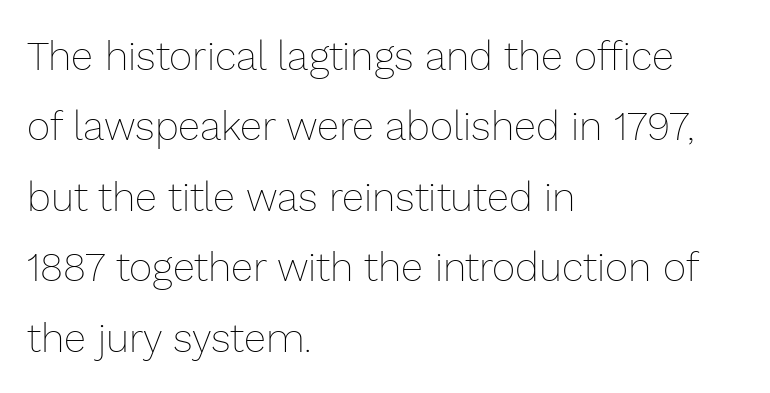
Q: Is the text bold? A: No.
Q: Is the text italic (slanted)? A: No, it is upright.
Q: Is the text underlined? A: No.
Q: How is the paragraph aligned? A: Left-aligned.
Q: Is the spacing between letters normal or unusually wide? A: Normal.
Q: Width (condensed, normal, or wide)? A: Normal.
Q: Stroke contrast? A: Low.
Q: x-height? A: Medium.
Q: Monospaced? A: No.
